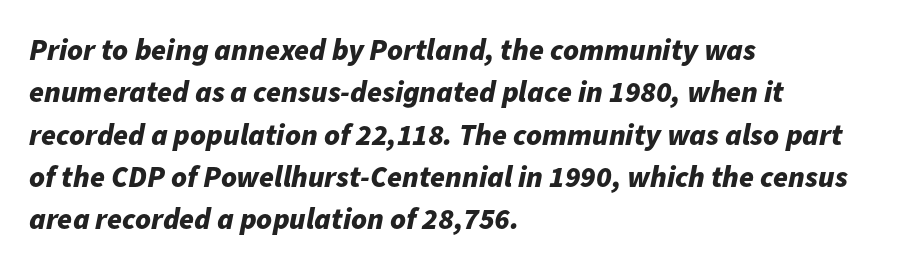
No extra tracking has been applied to these lines. The block of text has a typical density, with ordinary space between rows. Caption: bold face, heavy strokes. The text block is weighted toward the left margin, trailing off unevenly rightward. Plain, unruled lines of type. Proportional: the letters do not fall into vertical columns.
